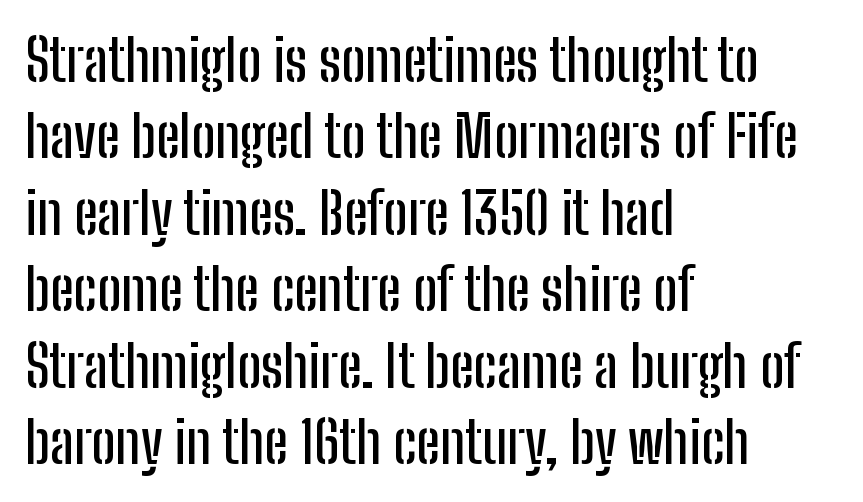
Q: Is the text italic (slanted)? A: No, it is upright.
Q: Is the typeface a serif or a sans-serif typeface? A: Sans-serif.
Q: Is the text underlined? A: No.
Q: How is the paragraph aligned? A: Left-aligned.
Q: Is the spacing between letters normal or unusually wide? A: Normal.
Q: Is the spacing between lines tight, normal or loose? A: Normal.
Q: Width (condensed, normal, or wide)? A: Condensed.
Q: Stroke contrast? A: Low.
Q: x-height? A: Medium.
Q: Monospaced? A: No.
